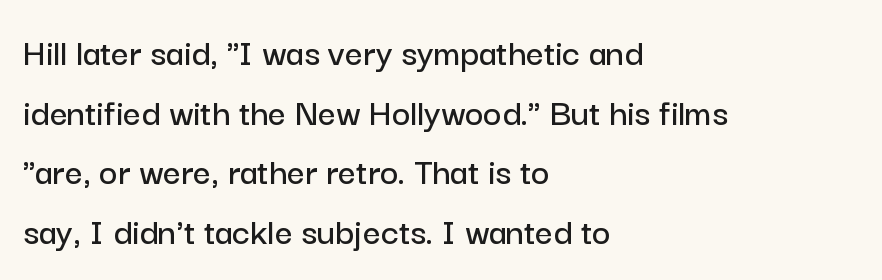
The image shows 39 px sans-serif type, upright; set left-aligned, normal line spacing (1.53x), normal letter spacing, not underlined; low stroke contrast and a medium x-height.
